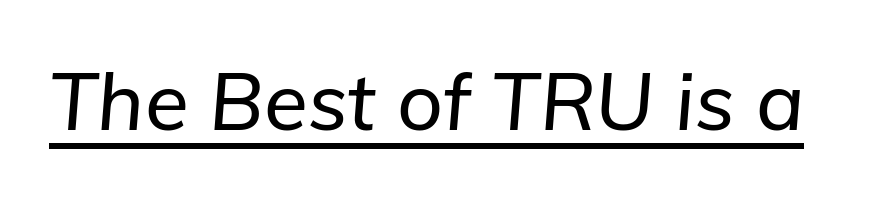
There is no visible air inserted between adjacent glyphs. Is the type slanted? Yes — the strokes lean at a clear angle. The glyphs are accompanied by a horizontal stroke just below them. Note the varied advance widths — an 'i' is clearly narrower than an 'm'.
